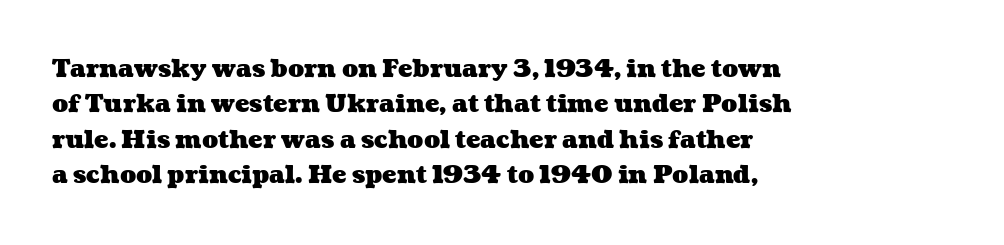
Nobody drew a line under any word here. If you drew a ruler down the left edge, every line would touch it. Is the type bold? Yes — the strokes are clearly thick and heavy. The tracking reads as untouched default to a designer's eye. Rows of type keep a routine distance in the vertical direction.
